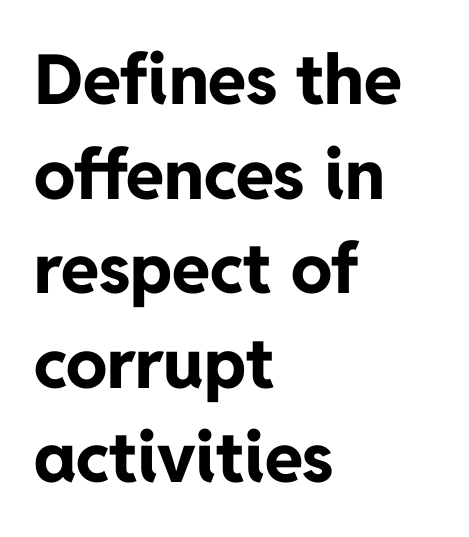
{"serif": "no", "italic": "no", "bold": "yes", "weight": "bold", "width": "normal", "stroke_contrast": "low", "x_height": "medium", "monospaced": "no", "underline": "no", "align": "left", "line_spacing": "normal", "line_spacing_ratio": 1.37, "letter_spacing": "normal", "letter_spacing_em": 0.0, "glyph_px": 69}
